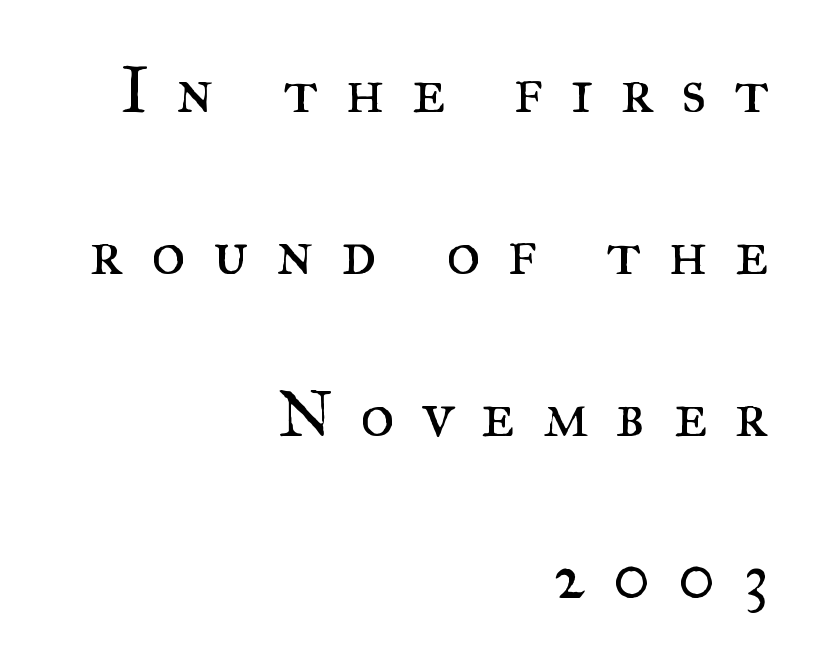
Type without underlining. Leading is clearly above the norm, producing a sparse column. In terms of posture, this sample is upright. The face used here is proportionally spaced, like ordinary book or web type.
